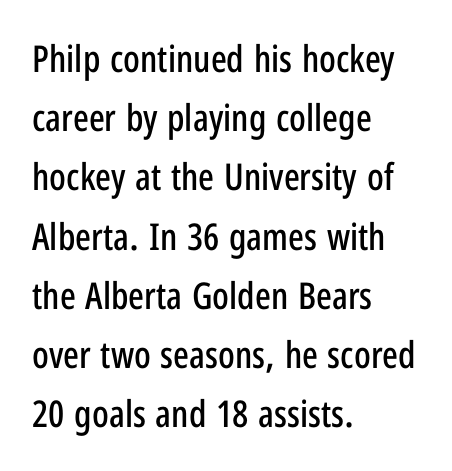
Q: Is the text italic (slanted)? A: No, it is upright.
Q: Is the typeface a serif or a sans-serif typeface? A: Sans-serif.
Q: Is the text underlined? A: No.
Q: How is the paragraph aligned? A: Left-aligned.
Q: Is the spacing between letters normal or unusually wide? A: Normal.
Q: Is the spacing between lines tight, normal or loose? A: Normal.
Q: Width (condensed, normal, or wide)? A: Condensed.
Q: Stroke contrast? A: Low.
Q: x-height? A: Medium.
Q: Monospaced? A: No.
